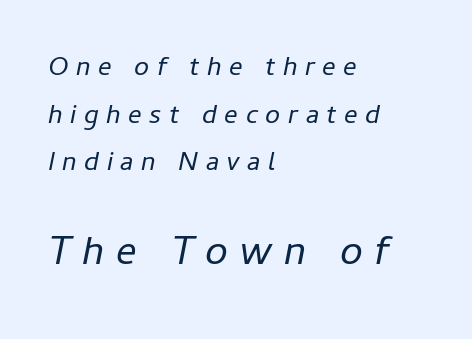
The lines in this sample share a left origin and differ only in where they stop. There's an unmistakable incline to the writing here. Here the designer chose a conventional face with non-uniform glyph widths. The horizontal fit of the characters is loose and conspicuously gappy. On a weight scale, this lands at 450 or below.
